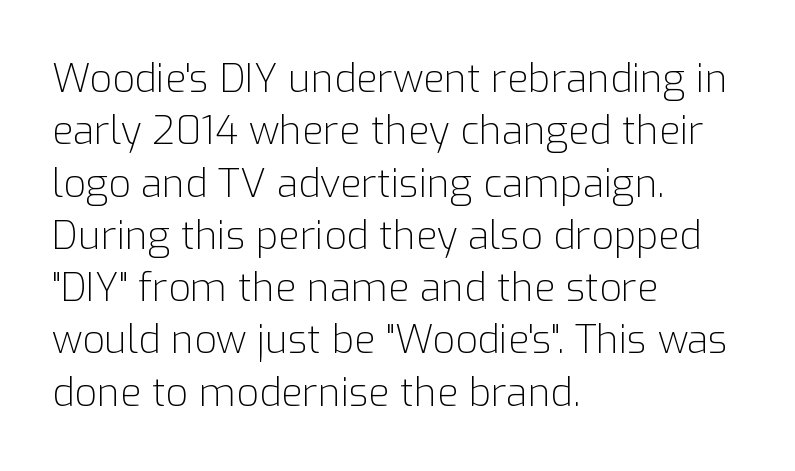
{"serif": "no", "italic": "no", "bold": "no", "weight": "light", "width": "normal", "stroke_contrast": "low", "x_height": "medium", "monospaced": "no", "underline": "no", "align": "left", "line_spacing": "normal", "line_spacing_ratio": 1.34, "letter_spacing": "normal", "letter_spacing_em": 0.0, "glyph_px": 39}
